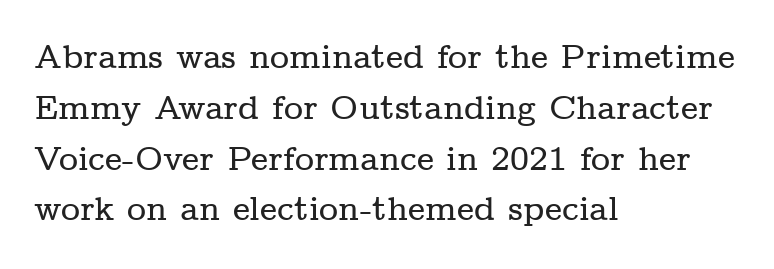
The image shows 33 px wide serif type, upright; set left-aligned, normal line spacing (1.54x), normal letter spacing, not underlined; low stroke contrast and a medium x-height.
